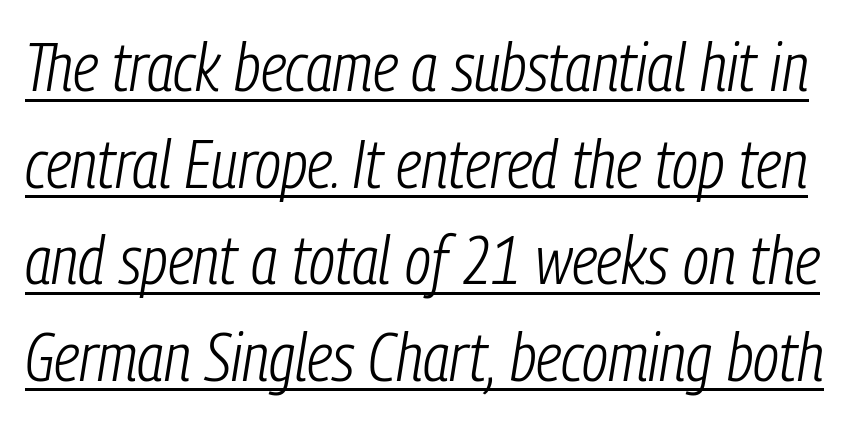
The image shows 68 px light, condensed type, italic (leaning right); set normal line spacing (1.42x), normal letter spacing, underlined; low stroke contrast and a medium x-height.
